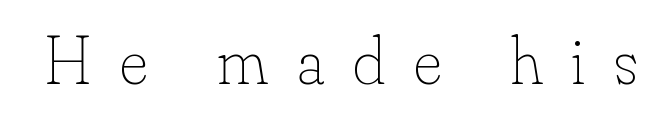
These lines have a slow, spaced-out rhythm from letter to letter. It's the straight-up-and-down kind of type. Is this a heavy cut? Hardly; it is regular or lighter. Type without underlining.
